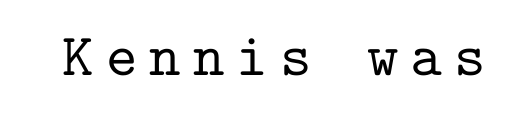
The image shows 60 px serif type, upright, monospaced; set unusually wide letter spacing (+0.2 em), not underlined; low stroke contrast and a medium x-height.
